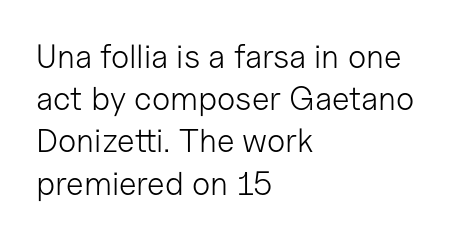
Q: Is the text bold? A: No.
Q: Is the text italic (slanted)? A: No, it is upright.
Q: Is the typeface a serif or a sans-serif typeface? A: Sans-serif.
Q: Is the text underlined? A: No.
Q: How is the paragraph aligned? A: Left-aligned.
Q: Is the spacing between letters normal or unusually wide? A: Normal.
Q: Is the spacing between lines tight, normal or loose? A: Normal.
Q: Width (condensed, normal, or wide)? A: Normal.
Q: Stroke contrast? A: Low.
Q: x-height? A: Medium.
Q: Monospaced? A: No.
